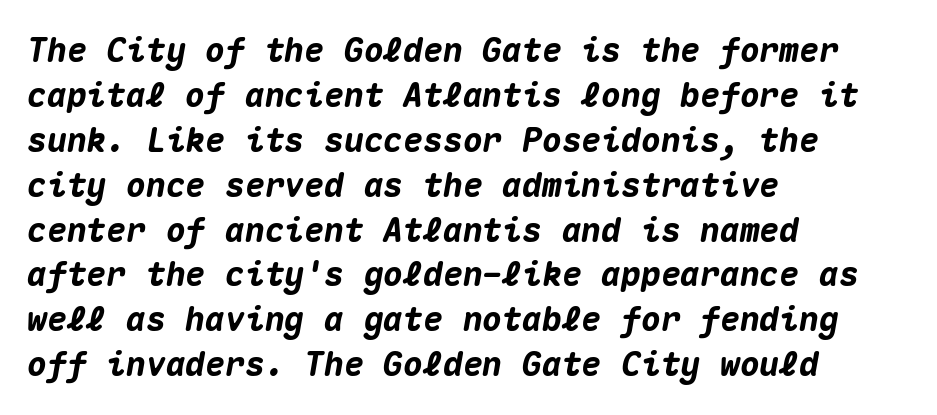
{"italic": "yes", "lean": "right", "slant_degrees": 10, "bold": "yes", "weight": "heavy", "width": "normal", "stroke_contrast": "medium", "x_height": "medium", "monospaced": "yes", "underline": "no", "align": "left", "line_spacing": "normal", "line_spacing_ratio": 1.36, "letter_spacing": "normal", "letter_spacing_em": 0.0, "glyph_px": 33}
